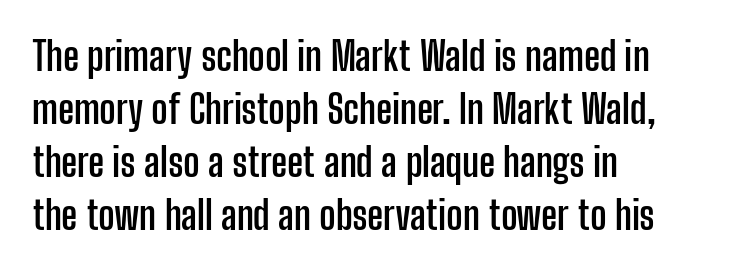
The image shows 39 px semibold, condensed sans-serif type, upright; set left-aligned, normal line spacing (1.36x), normal letter spacing, not underlined; low stroke contrast and a medium x-height.
